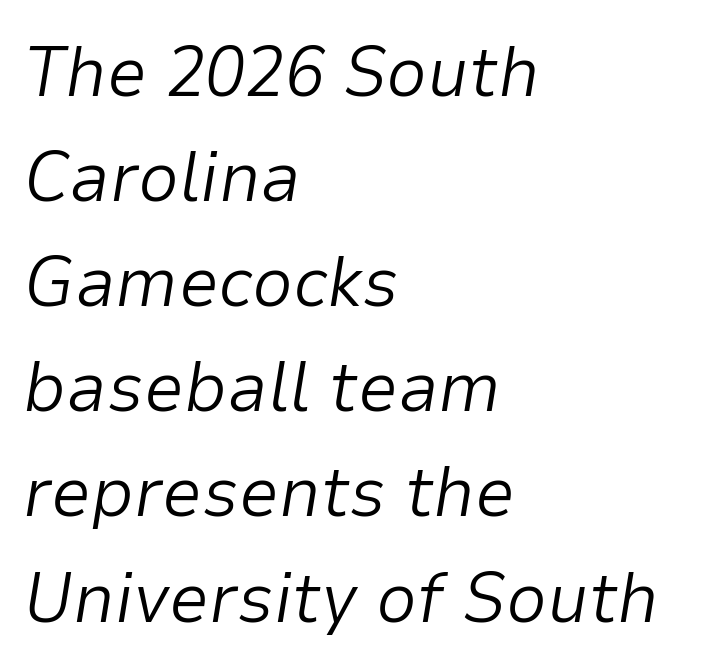
{"italic": "yes", "lean": "right", "slant_degrees": 9, "bold": "no", "weight": "light", "width": "normal", "stroke_contrast": "low", "x_height": "medium", "monospaced": "no", "underline": "no", "align": "left", "line_spacing": "normal", "line_spacing_ratio": 1.46, "letter_spacing": "normal", "letter_spacing_em": 0.0, "glyph_px": 72}
